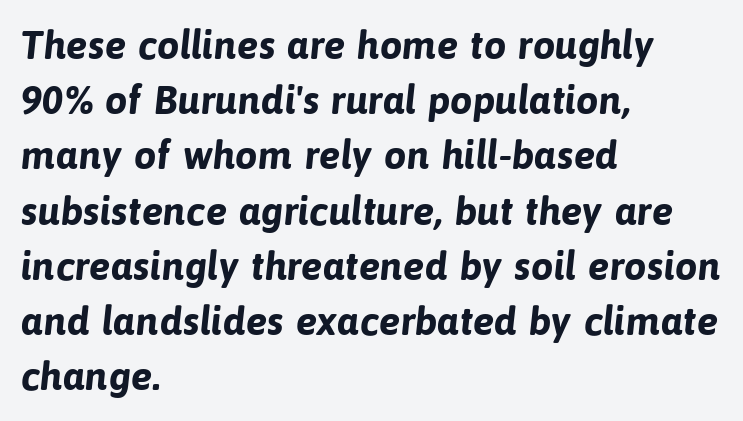
{"serif": "no", "bold": "yes", "weight": "bold", "width": "normal", "stroke_contrast": "low", "x_height": "medium", "monospaced": "no", "underline": "no", "align": "left", "line_spacing": "normal", "line_spacing_ratio": 1.38, "letter_spacing": "normal", "letter_spacing_em": 0.0, "glyph_px": 40}
